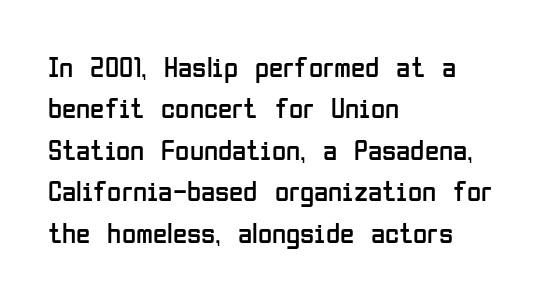
The image shows 29 px regular-weight, condensed sans-serif type, upright; set left-aligned, normal line spacing (1.43x), normal letter spacing, not underlined; low stroke contrast and a medium x-height.
